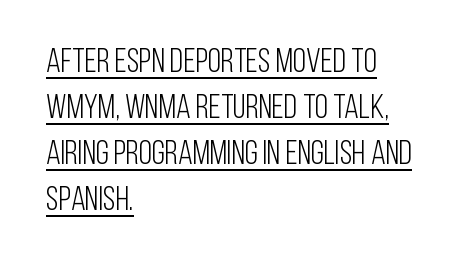
The face looks like a standard text weight, possibly lighter. Horizontal alignment here is leftward, the default for most running prose. The glyphs are accompanied by a horizontal stroke just below them. The line-height multiplier appears to be the usual default. Note the varied advance widths — an 'i' is clearly narrower than an 'm'. Tall strokes in this sample are plumb rather than angled.
